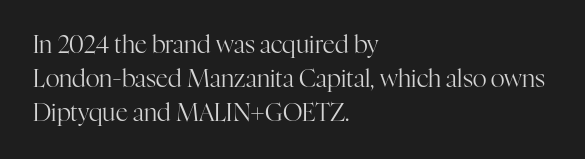
The image shows 24 px text type, upright; set left-aligned, normal line spacing (1.41x), normal letter spacing, not underlined.
